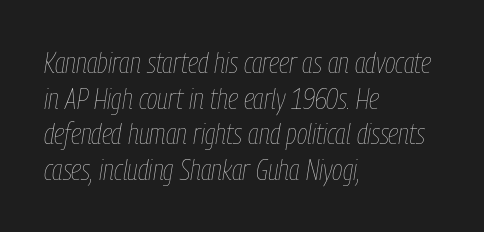
Q: Is the text bold? A: No.
Q: Is the text italic (slanted)? A: Yes, it leans right by about 9 degrees.
Q: Is the text underlined? A: No.
Q: How is the paragraph aligned? A: Left-aligned.
Q: Is the spacing between letters normal or unusually wide? A: Normal.
Q: Width (condensed, normal, or wide)? A: Condensed.
Q: Stroke contrast? A: Low.
Q: x-height? A: Medium.
Q: Monospaced? A: No.
